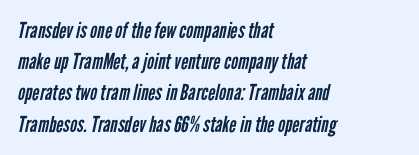
Words float on clear page, feet unadorned. Nobody touched the tracking dial on this one. Letters have the restrained weight of plain body copy at most. Every row of glyphs begins at an identical x-position on the left.
